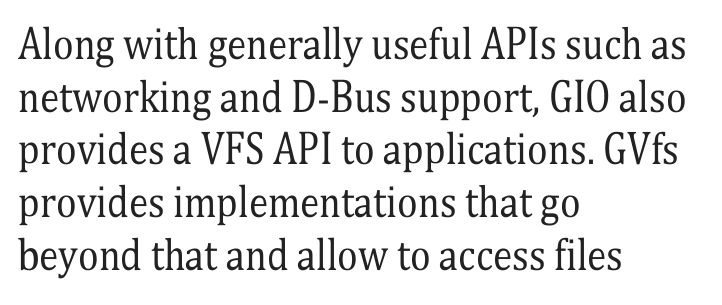
{"serif": "yes", "italic": "no", "bold": "no", "weight": "regular", "width": "condensed", "stroke_contrast": "medium", "x_height": "medium", "monospaced": "no", "underline": "no", "align": "left", "line_spacing": "normal", "line_spacing_ratio": 1.35, "letter_spacing": "normal", "letter_spacing_em": 0.0, "glyph_px": 39}
